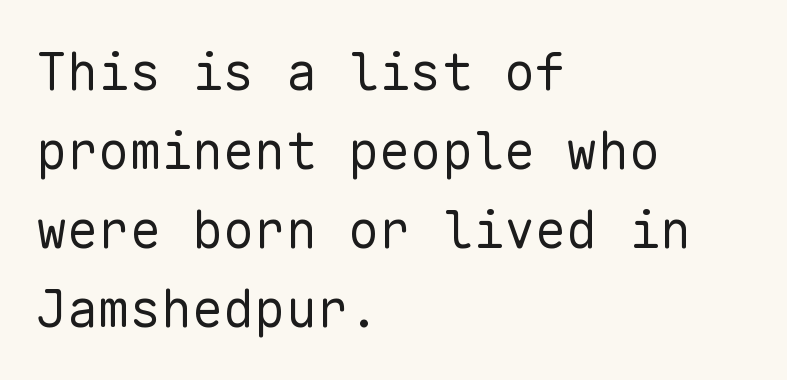
{"serif": "no", "italic": "no", "bold": "no", "weight": "regular", "width": "normal", "stroke_contrast": "low", "x_height": "medium", "monospaced": "yes", "underline": "no", "align": "left", "line_spacing": "normal", "line_spacing_ratio": 1.52, "letter_spacing": "normal", "letter_spacing_em": 0.0, "glyph_px": 52}
